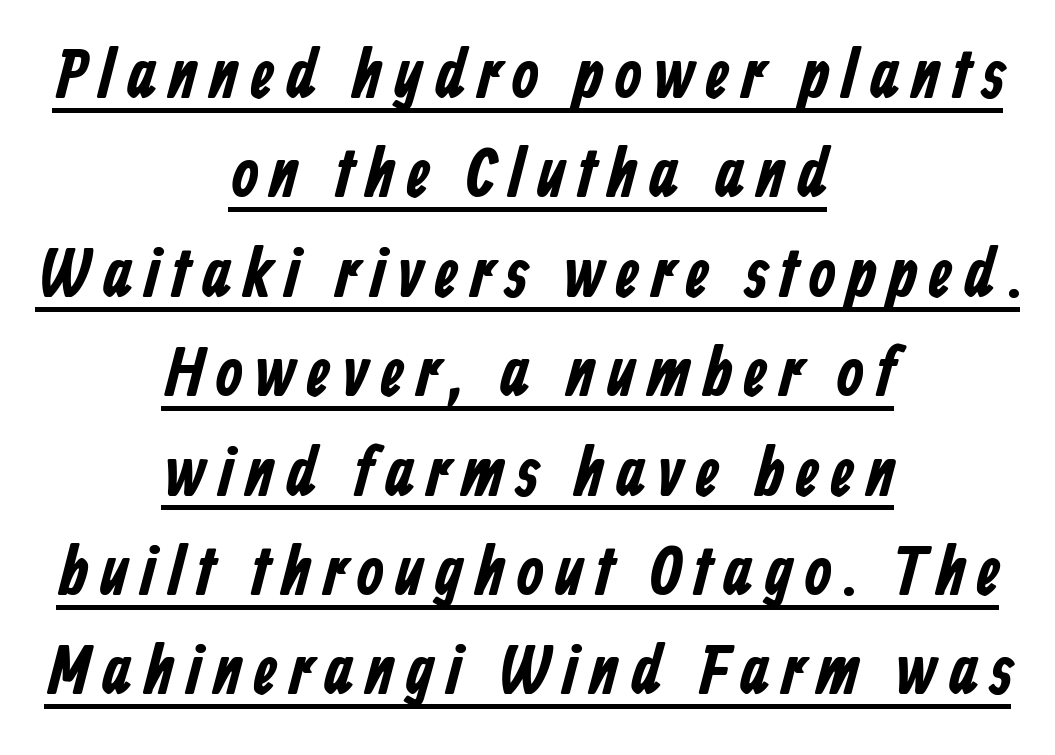
{"serif": "no", "width": "condensed", "stroke_contrast": "low", "x_height": "medium", "monospaced": "no", "underline": "yes", "align": "center", "line_spacing": "normal", "line_spacing_ratio": 1.42, "glyph_px": 70}
